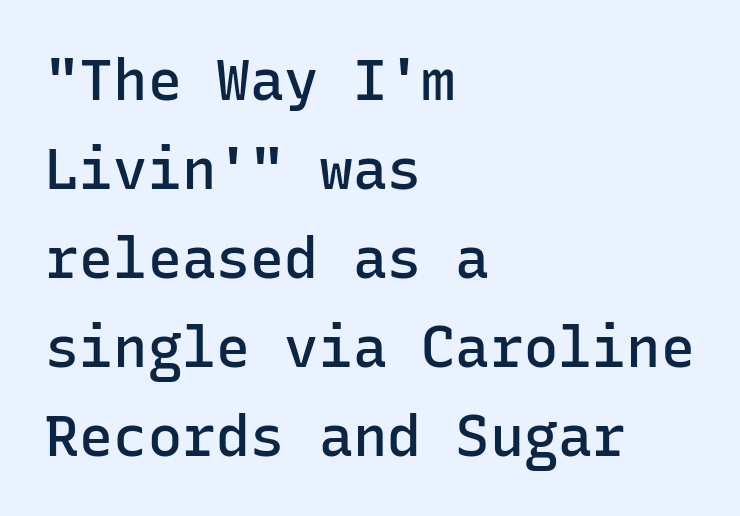
{"serif": "no", "italic": "no", "bold": "semi", "weight": "semibold", "width": "normal", "stroke_contrast": "low", "x_height": "medium", "monospaced": "yes", "underline": "no", "align": "left", "line_spacing": "normal", "line_spacing_ratio": 1.56, "letter_spacing": "normal", "letter_spacing_em": 0.0, "glyph_px": 57}
